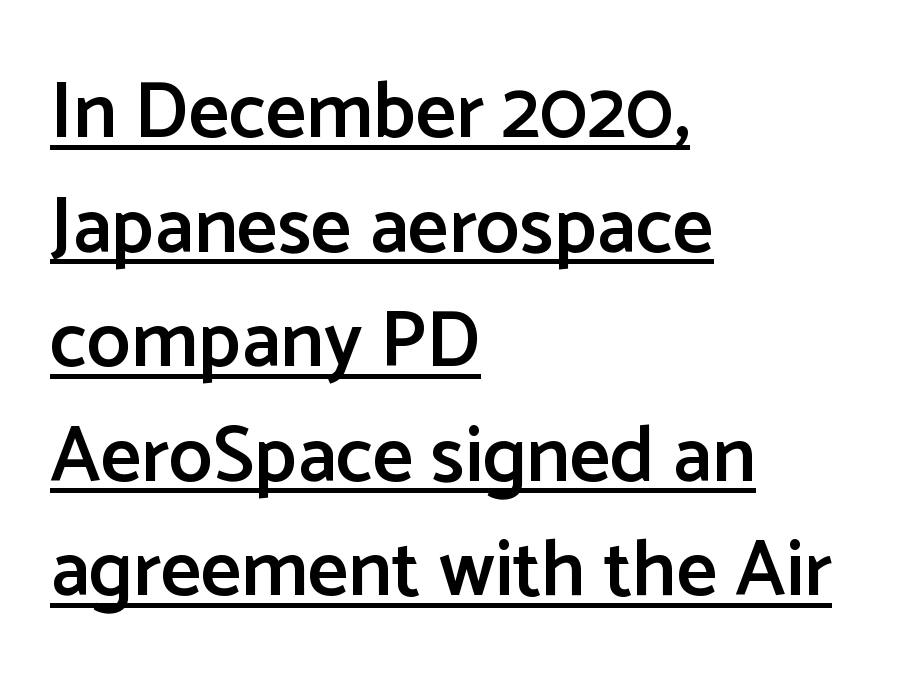
Underline: present. Stroke terminals: plain, sans-serif. Is the type bold? Partly — it's a semibold, heavier than regular but not fully bold. Ascenders rise straight up at ninety degrees.
